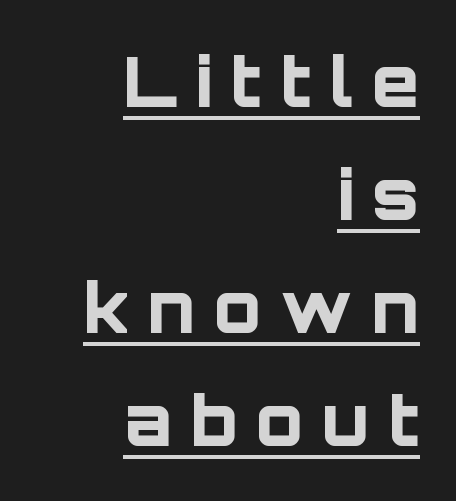
The passage shown is typed in a proportional face where columns would drift. Font category for this specimen: sans-serif. A roman cut, with each character standing at attention. Teacher's note: observe the even right margin — that is flush-right alignment. Glance below the letters and you will spot a drawn line.
